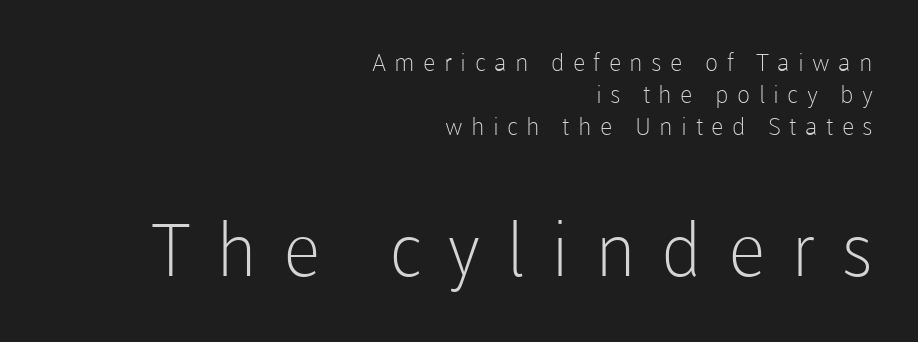
The image shows 73 px light sans-serif type, upright; set right-aligned, normal line spacing (1.33x), unusually wide letter spacing (+0.35 em), not underlined; the second (bottom) block is 3.04x larger; low stroke contrast and a medium x-height.
